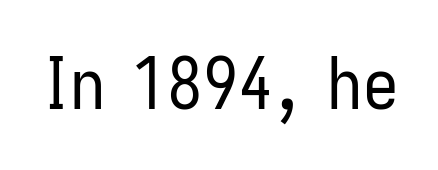
{"serif": "no", "italic": "no", "bold": "no", "weight": "regular", "width": "condensed", "stroke_contrast": "low", "x_height": "medium", "monospaced": "no", "underline": "no", "letter_spacing": "normal", "letter_spacing_em": 0.0, "glyph_px": 71}
